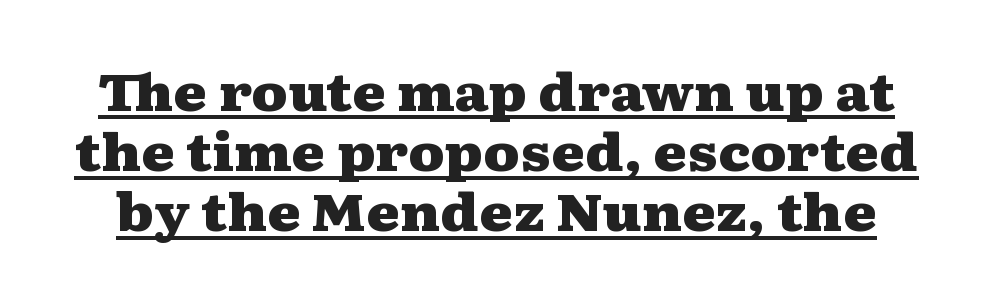
{"serif": "yes", "italic": "no", "bold": "yes", "weight": "heavy", "width": "wide", "stroke_contrast": "medium", "x_height": "medium", "monospaced": "no", "underline": "yes", "line_spacing_ratio": 1.18, "letter_spacing": "normal", "letter_spacing_em": 0.0, "glyph_px": 51}
